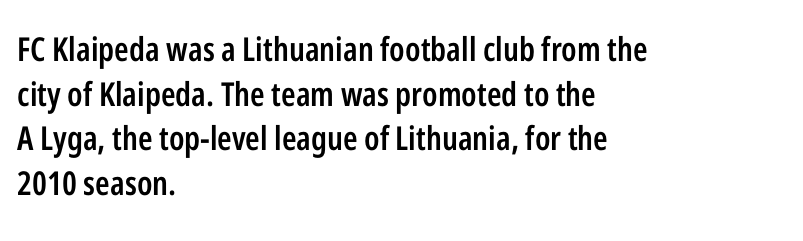
{"serif": "no", "italic": "no", "bold": "semi", "weight": "semibold", "width": "condensed", "stroke_contrast": "low", "x_height": "medium", "monospaced": "no", "underline": "no", "align": "left", "line_spacing": "normal", "line_spacing_ratio": 1.35, "letter_spacing": "normal", "letter_spacing_em": 0.0, "glyph_px": 33}
